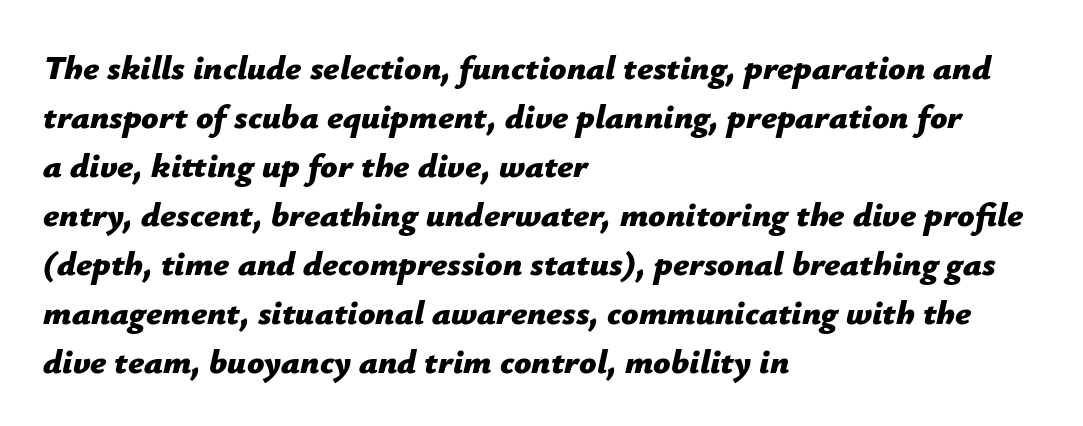
These lines keep a tight, regular rhythm from letter to letter. If you drew a ruler down the left edge, every line would touch it. The sample has been set heavy, in full bold. The zone under the glyphs is completely vacant. Is this a fixed-width face? No — the glyphs have proportional, varying widths. Reading down the column, the eye jumps a familiar distance to each next line.
